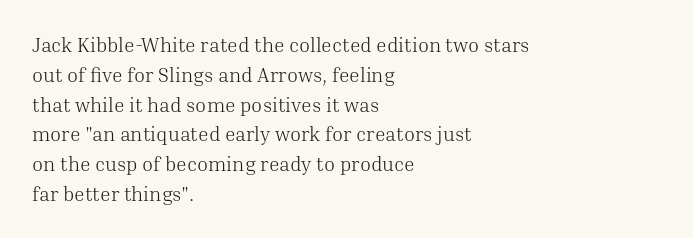
Rule under the text: the space is simply empty. Upright lettering throughout. This rendering leaves character spacing at its baseline value. If you drew a ruler down the left edge, every line would touch it. Is there much room between lines? A standard amount, neither cramped nor airy. This reads as an unemphasized weight, regular at the heaviest.
